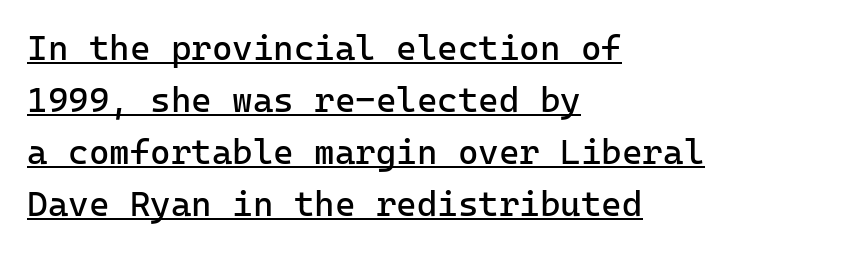
Q: Is the text bold? A: No.
Q: Is the text italic (slanted)? A: No, it is upright.
Q: Is the typeface a serif or a sans-serif typeface? A: Sans-serif.
Q: Is the text underlined? A: Yes.
Q: How is the paragraph aligned? A: Left-aligned.
Q: Is the spacing between letters normal or unusually wide? A: Normal.
Q: Is the spacing between lines tight, normal or loose? A: Normal.
Q: Width (condensed, normal, or wide)? A: Normal.
Q: Stroke contrast? A: Low.
Q: x-height? A: Medium.
Q: Monospaced? A: Yes.
